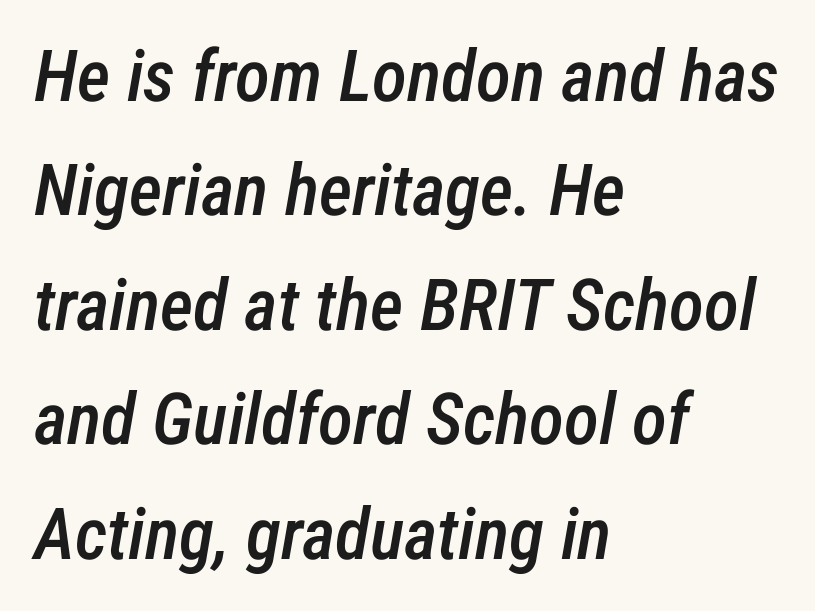
Compared with typical paragraphs, the rows here are spaced about the same. As a designer I'd log this as weight 600, semibold. The setting favours the left margin, as ordinary paragraphs usually do. The face used here has a pronounced slope to its letters. The space directly below the letters is spotless.
